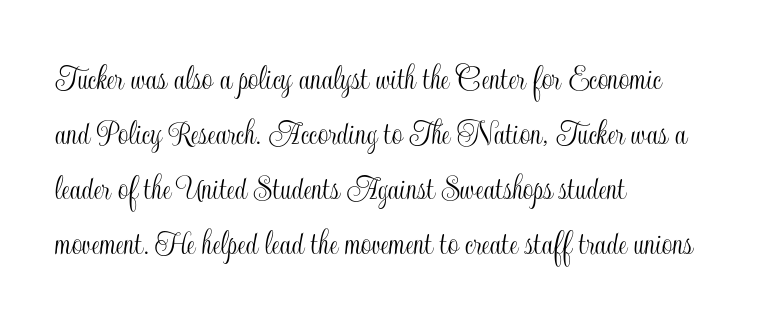
The image shows 37 px condensed type; set left-aligned, normal line spacing (1.49x), normal letter spacing, not underlined; a small x-height.
